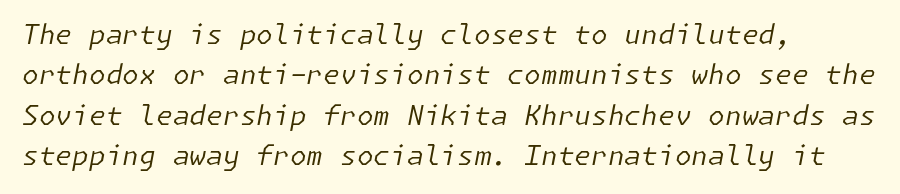
The image shows 27 px text type, italic (leaning right); set left-aligned, normal line spacing (1.5x), normal letter spacing, not underlined.
